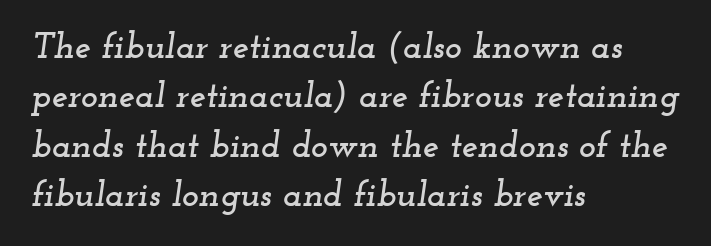
{"serif": "yes", "italic": "yes", "lean": "right", "slant_degrees": 12, "width": "wide", "stroke_contrast": "low", "x_height": "small", "monospaced": "no", "underline": "no", "align": "left", "line_spacing": "normal", "line_spacing_ratio": 1.37, "letter_spacing": "normal", "letter_spacing_em": 0.0, "glyph_px": 36}
